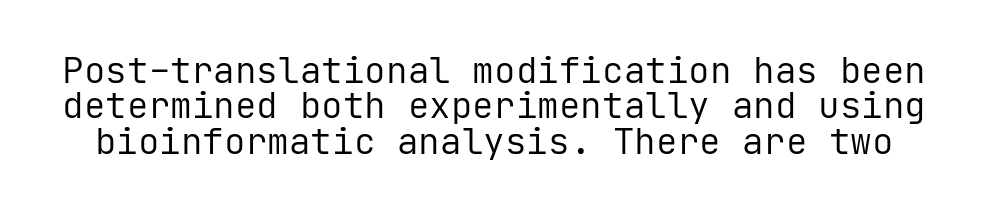
Q: Is the text bold? A: No.
Q: Is the text italic (slanted)? A: No, it is upright.
Q: Is the typeface a serif or a sans-serif typeface? A: Sans-serif.
Q: Is the text underlined? A: No.
Q: Is the spacing between letters normal or unusually wide? A: Normal.
Q: Is the spacing between lines tight, normal or loose? A: Tight.
Q: Width (condensed, normal, or wide)? A: Normal.
Q: Stroke contrast? A: Low.
Q: x-height? A: Medium.
Q: Monospaced? A: Yes.
